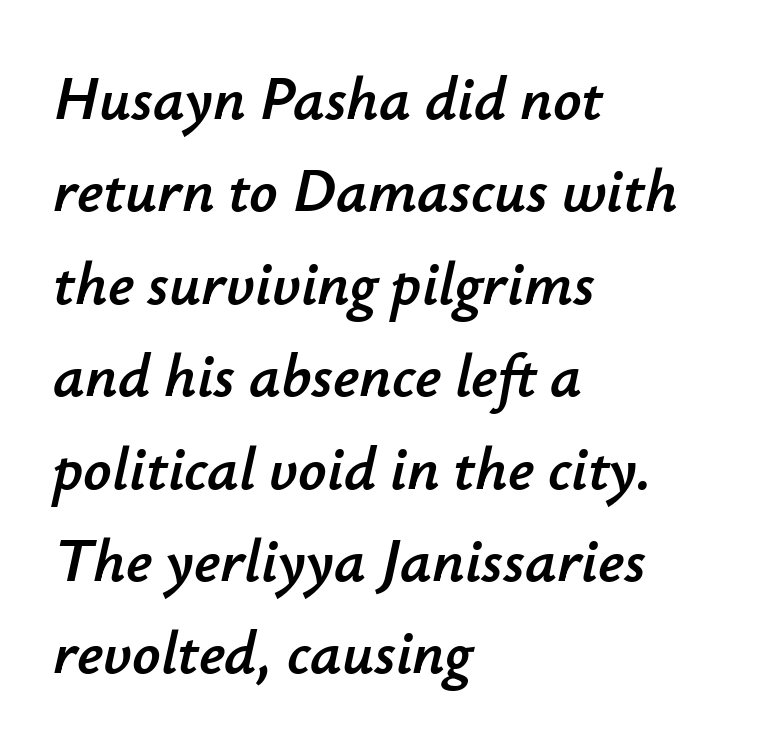
Q: Is the text italic (slanted)? A: Yes, it leans right by about 12 degrees.
Q: Is the text underlined? A: No.
Q: How is the paragraph aligned? A: Left-aligned.
Q: Is the spacing between letters normal or unusually wide? A: Normal.
Q: Is the spacing between lines tight, normal or loose? A: Normal.
Q: Width (condensed, normal, or wide)? A: Normal.
Q: Stroke contrast? A: Low.
Q: x-height? A: Small.
Q: Monospaced? A: No.
